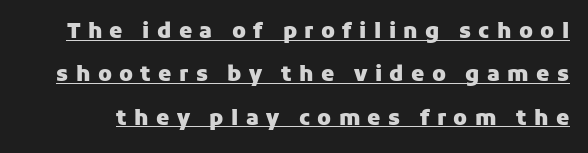
Q: Is the text bold? A: Yes.
Q: Is the text italic (slanted)? A: No, it is upright.
Q: Is the text underlined? A: Yes.
Q: Is the spacing between letters normal or unusually wide? A: Unusually wide.
Q: Is the spacing between lines tight, normal or loose? A: Loose.
